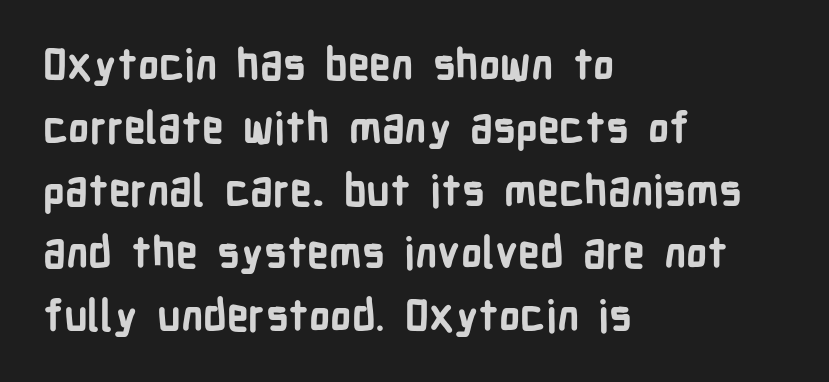
The image shows 43 px bold, condensed sans-serif type, upright; set left-aligned, normal line spacing (1.46x), normal letter spacing, not underlined; low stroke contrast and a medium x-height.
